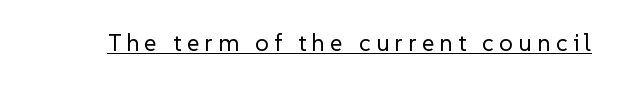
The image shows 24 px text type, upright; set unusually wide letter spacing (+0.22 em), underlined.
